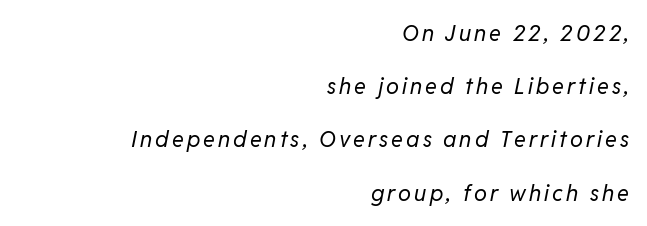
{"italic": "yes", "lean": "right", "slant_degrees": 11, "bold": "no", "underline": "no", "align": "right", "line_spacing": "loose", "line_spacing_ratio": 2.42, "glyph_px": 22}
